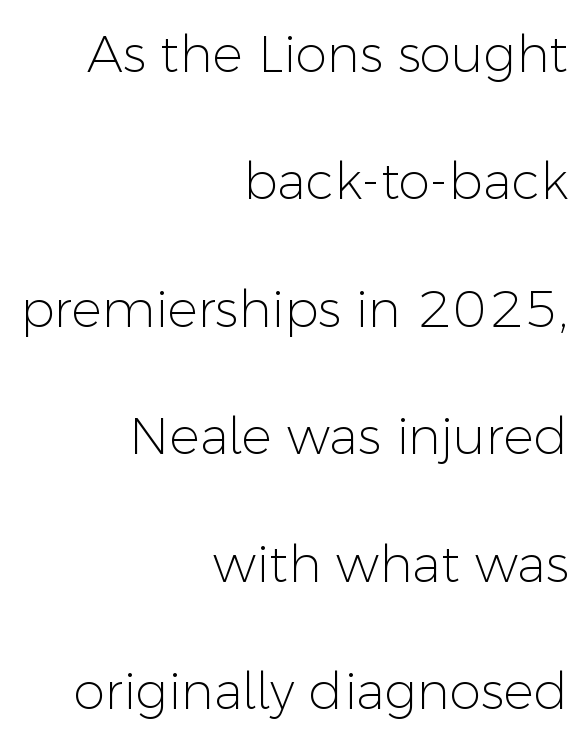
The strokes are not fattened; the text isn't bold. Think of a printed novel: that variable character pitch is what you see here. Does extra space separate the letters? No, they use regular spacing. Does the leading feel generous? Absolutely, it's lavish. Look at the bottom of the vertical strokes: they stop flat, with no serifs. Italic? Not at all — the glyphs are vertical.
